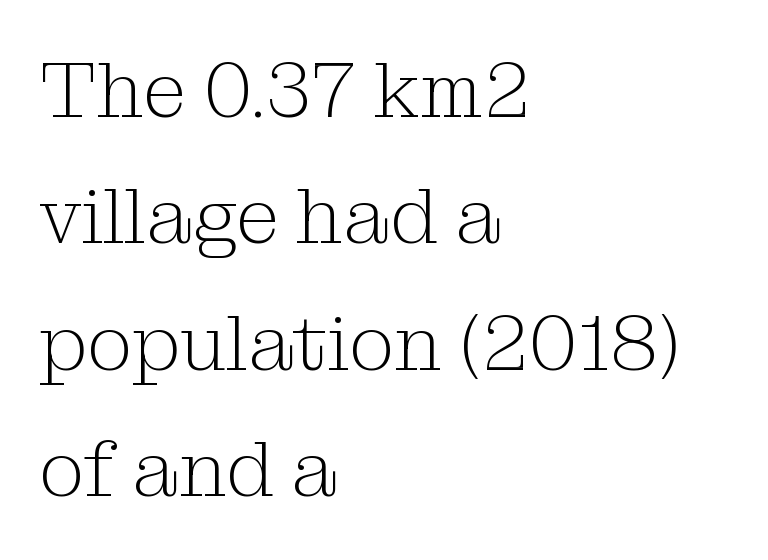
Q: Is the text bold? A: No.
Q: Is the text italic (slanted)? A: No, it is upright.
Q: Is the typeface a serif or a sans-serif typeface? A: Serif.
Q: Is the text underlined? A: No.
Q: How is the paragraph aligned? A: Left-aligned.
Q: Is the spacing between letters normal or unusually wide? A: Normal.
Q: Is the spacing between lines tight, normal or loose? A: Normal.
Q: Width (condensed, normal, or wide)? A: Normal.
Q: Stroke contrast? A: Medium.
Q: x-height? A: Medium.
Q: Monospaced? A: No.
